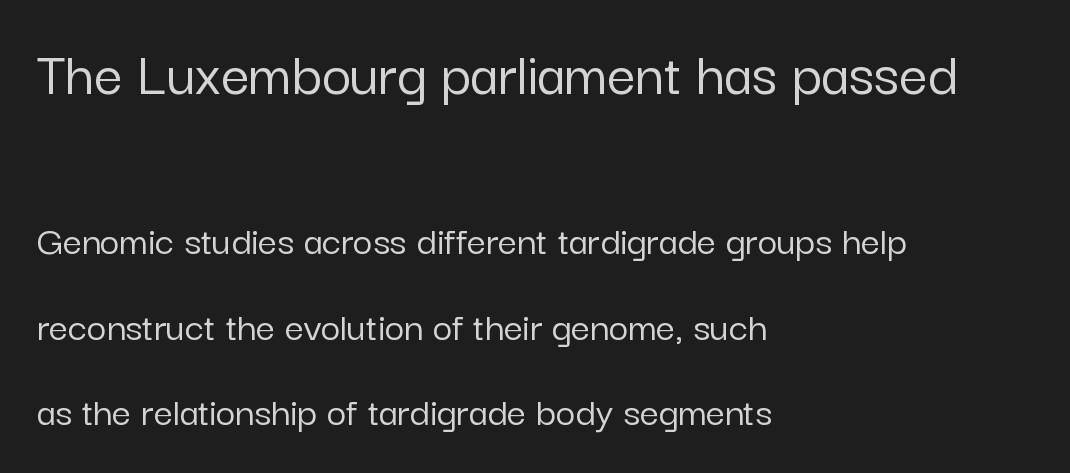
The image shows 63 px sans-serif type, upright; set left-aligned, loose line spacing (2.04x), normal letter spacing, not underlined; the first (top) block is 1.5x larger; low stroke contrast and a medium x-height.
